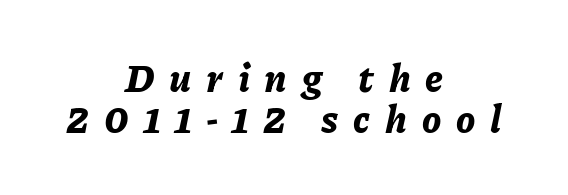
{"italic": "yes", "lean": "right", "slant_degrees": 11, "bold": "yes", "weight": "bold", "width": "normal", "stroke_contrast": "low", "x_height": "medium", "monospaced": "no", "underline": "no", "align": "center", "line_spacing": "tight", "line_spacing_ratio": 1.08, "letter_spacing": "wide", "letter_spacing_em": 0.39, "glyph_px": 38}
